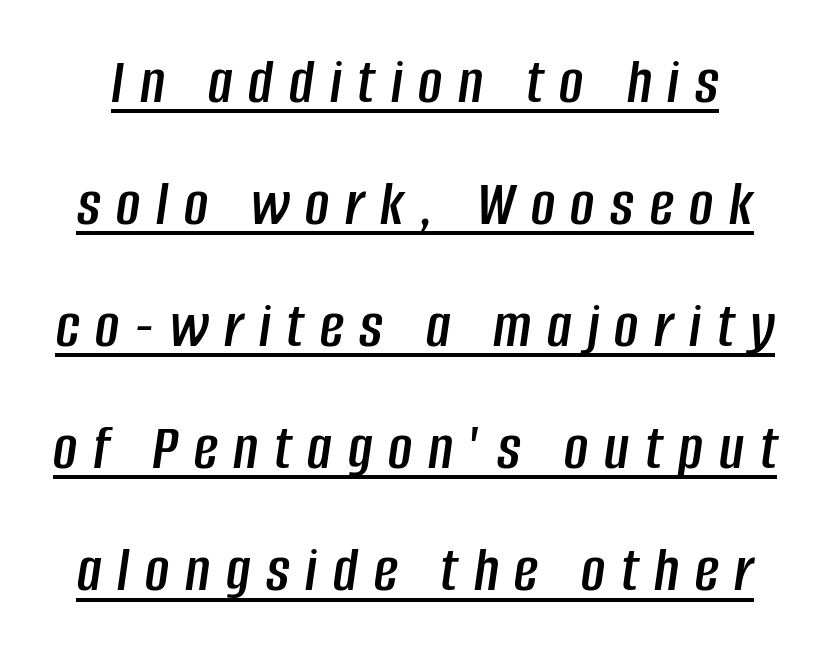
Q: Is the text italic (slanted)? A: Yes, it leans right by about 8 degrees.
Q: Is the text underlined? A: Yes.
Q: Is the spacing between letters normal or unusually wide? A: Unusually wide.
Q: Width (condensed, normal, or wide)? A: Condensed.
Q: Stroke contrast? A: Low.
Q: x-height? A: Large.
Q: Monospaced? A: No.
